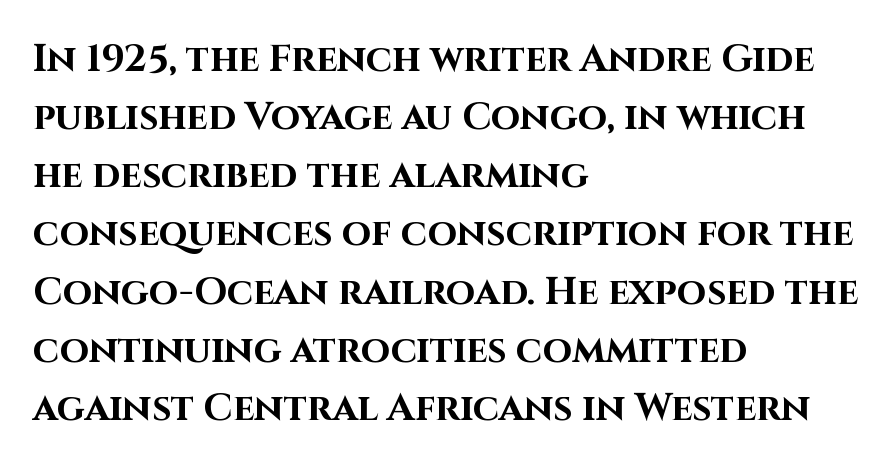
No feet cap the strokes, marking this as sans-serif type. This sample keeps an unexceptional amount of space between lines. Style check: upright. I'd describe the lettering as bold — thick and assertive. The face used here is proportionally spaced, like ordinary book or web type.
